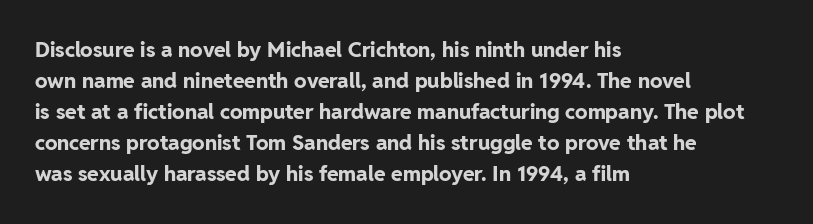
{"italic": "no", "bold": "yes", "underline": "no", "align": "left", "line_spacing": "normal", "line_spacing_ratio": 1.48, "letter_spacing": "normal", "letter_spacing_em": 0.0, "glyph_px": 21}
